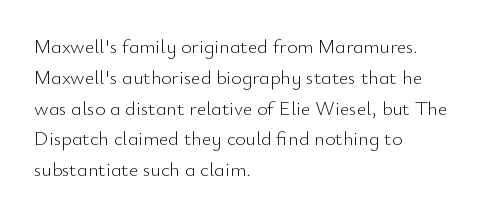
Unmarked baselines from the first word to the last. Between one letter and the next there's only the usual sliver of space. Left-aligned paragraph, ragged on the right. Compared with typical paragraphs, the rows here are spaced about the same. It's the straight-up-and-down kind of type.
